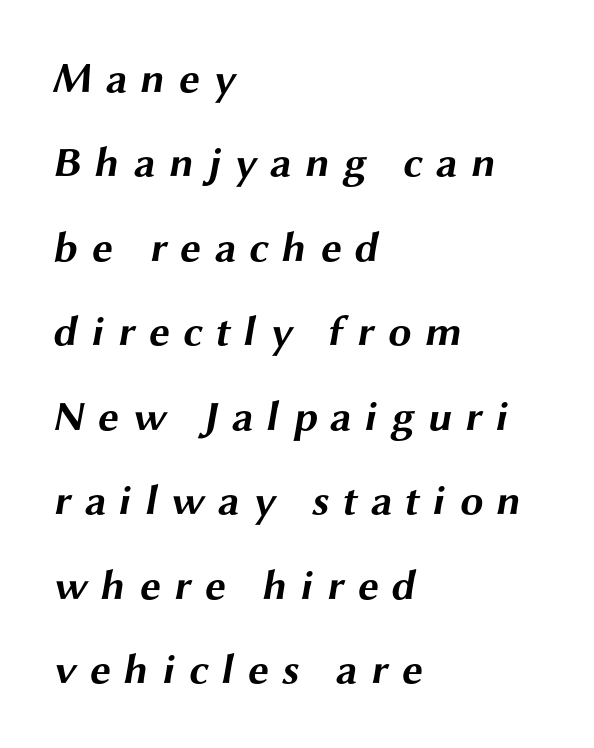
Typesetter's note: full bold, strokes at maximum text heaviness. Are there feet on the stems? There aren't — it's a sans. Which margin do the lines hug? The left one — the right edge is uneven. The passage shown has open, widely tracked lettering throughout. The foot of each line stays bare and open.
